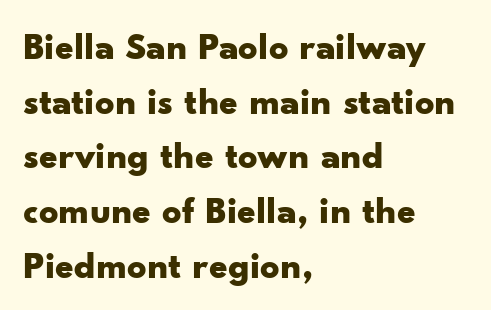
The image shows 38 px bold, wide sans-serif type, upright; set left-aligned, normal line spacing (1.44x), normal letter spacing, not underlined; low stroke contrast and a small x-height.
